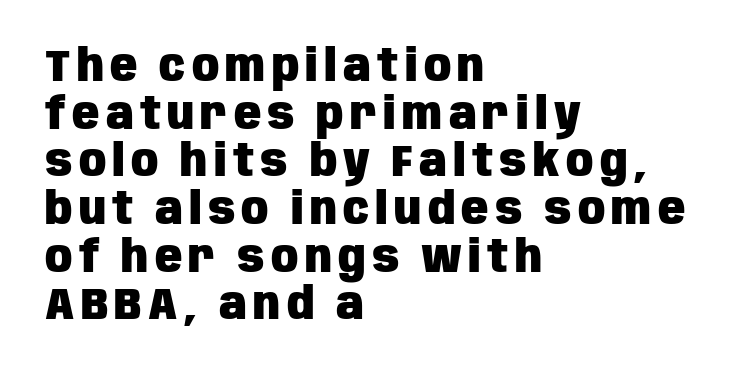
The image shows 45 px heavy, condensed sans-serif type, upright; set left-aligned, tight line spacing (1.06x), not underlined; low stroke contrast and a large x-height.
